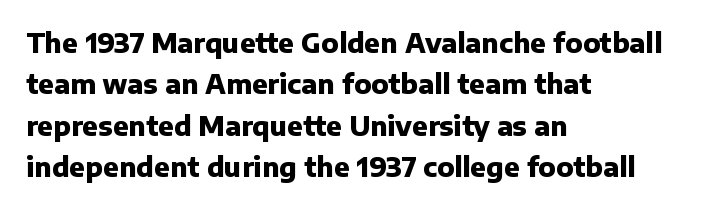
{"italic": "no", "bold": "yes", "underline": "no", "align": "left", "line_spacing": "normal", "line_spacing_ratio": 1.59, "letter_spacing": "normal", "letter_spacing_em": 0.0, "glyph_px": 26}
